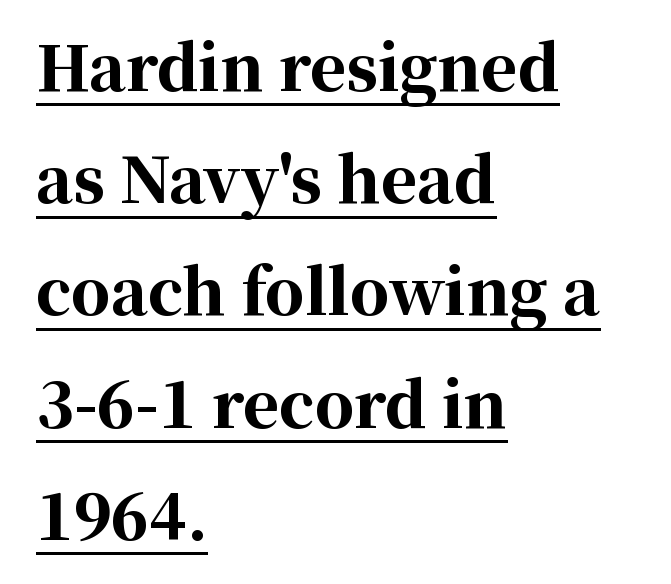
{"serif": "yes", "italic": "no", "bold": "yes", "weight": "bold", "width": "normal", "stroke_contrast": "high", "x_height": "medium", "monospaced": "no", "underline": "yes", "align": "left", "line_spacing_ratio": 1.81, "letter_spacing": "normal", "letter_spacing_em": 0.0, "glyph_px": 62}
